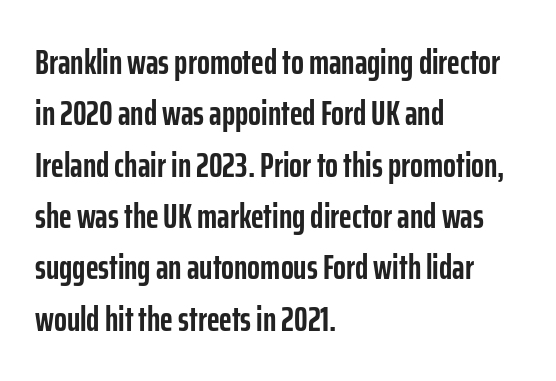
{"serif": "no", "italic": "no", "bold": "yes", "weight": "semibold", "width": "condensed", "stroke_contrast": "low", "x_height": "medium", "monospaced": "no", "underline": "no", "align": "left", "line_spacing": "normal", "line_spacing_ratio": 1.51, "letter_spacing": "normal", "letter_spacing_em": 0.0, "glyph_px": 34}
